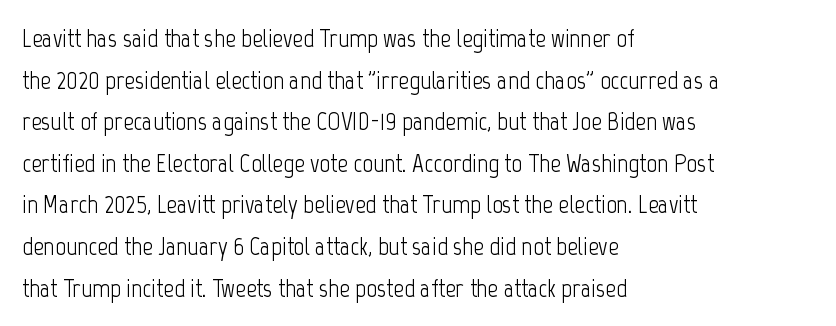
{"italic": "no", "bold": "no", "underline": "no", "align": "left", "line_spacing": "normal", "line_spacing_ratio": 1.6, "letter_spacing": "normal", "letter_spacing_em": 0.0, "glyph_px": 26}
